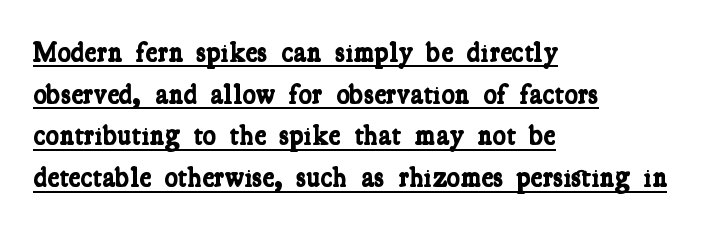
{"serif": "yes", "bold": "yes", "weight": "bold", "width": "condensed", "stroke_contrast": "low", "x_height": "medium", "monospaced": "no", "underline": "yes", "align": "left", "line_spacing": "normal", "line_spacing_ratio": 1.49, "letter_spacing": "normal", "letter_spacing_em": 0.0, "glyph_px": 28}
